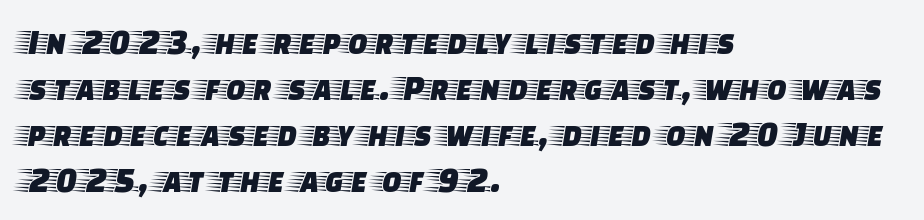
The foot of each line stays bare and open. Does extra space separate the letters? No, they use regular spacing. If you drew a ruler down the left edge, every line would touch it. These lines are rendered in a variable-pitch font. Horizontal bands of white between lines are of average thickness.
